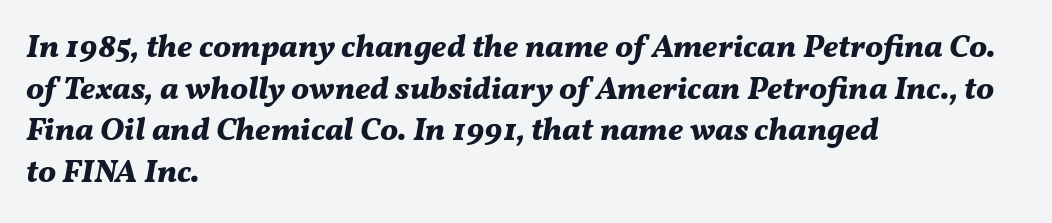
The image shows 32 px bold type, italic (leaning right); set left-aligned, normal line spacing (1.3x), normal letter spacing, not underlined; medium stroke contrast and a medium x-height.
